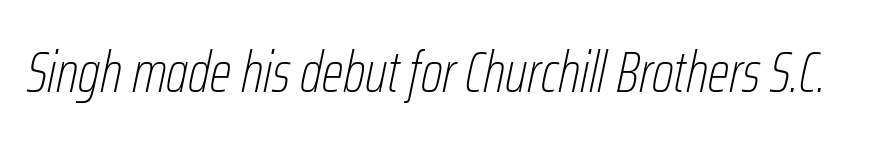
Caption: face not bold, strokes unweighted. You could call the tracking neutral — neither tight nor loose. When letters slant like this, we call the style italic. The face used here is proportionally spaced, like ordinary book or web type.
